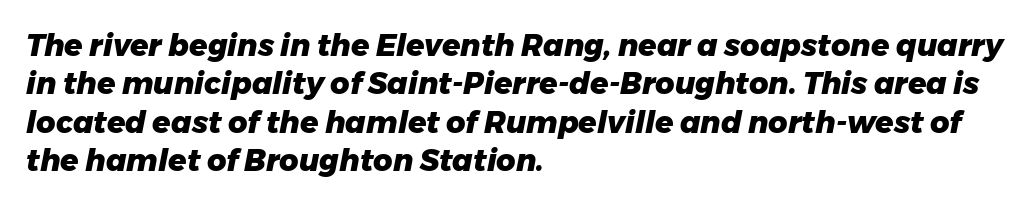
{"italic": "yes", "lean": "right", "slant_degrees": 11, "bold": "yes", "weight": "heavy", "width": "normal", "stroke_contrast": "low", "x_height": "medium", "monospaced": "no", "underline": "no", "align": "left", "line_spacing": "normal", "line_spacing_ratio": 1.28, "letter_spacing": "normal", "letter_spacing_em": 0.0, "glyph_px": 30}
